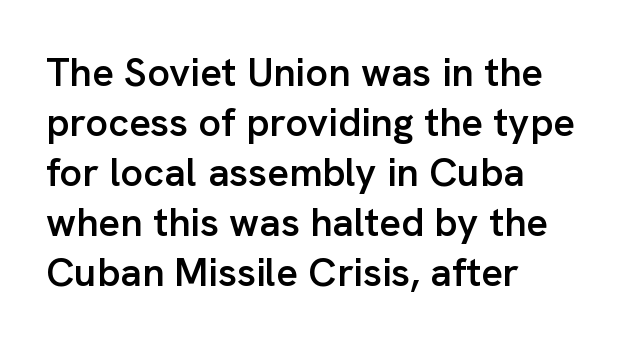
The image shows 40 px semibold sans-serif type, upright; set left-aligned, normal line spacing (1.25x), normal letter spacing, not underlined; low stroke contrast and a medium x-height.
